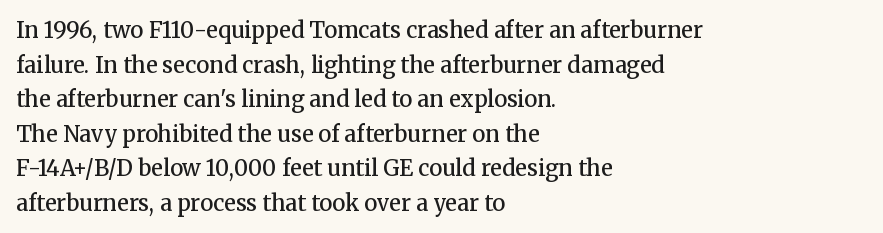
{"italic": "no", "bold": "semi", "underline": "no", "align": "left", "line_spacing": "normal", "line_spacing_ratio": 1.57, "letter_spacing": "normal", "letter_spacing_em": 0.0, "glyph_px": 22}
